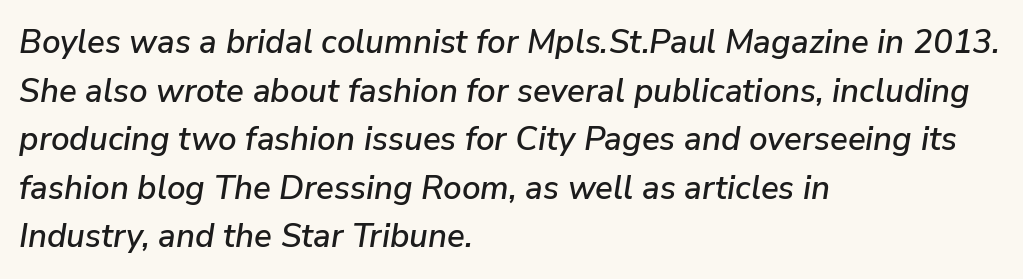
Observe the lean: these are italic letterforms. A typesetter would call this leading conventional body-copy spacing. In CSS terms this would be text-align: left. Each letter keeps its own natural width here, so spacing adapts to shape. The strip under each line holds only bare page. Letter spacing: default.
